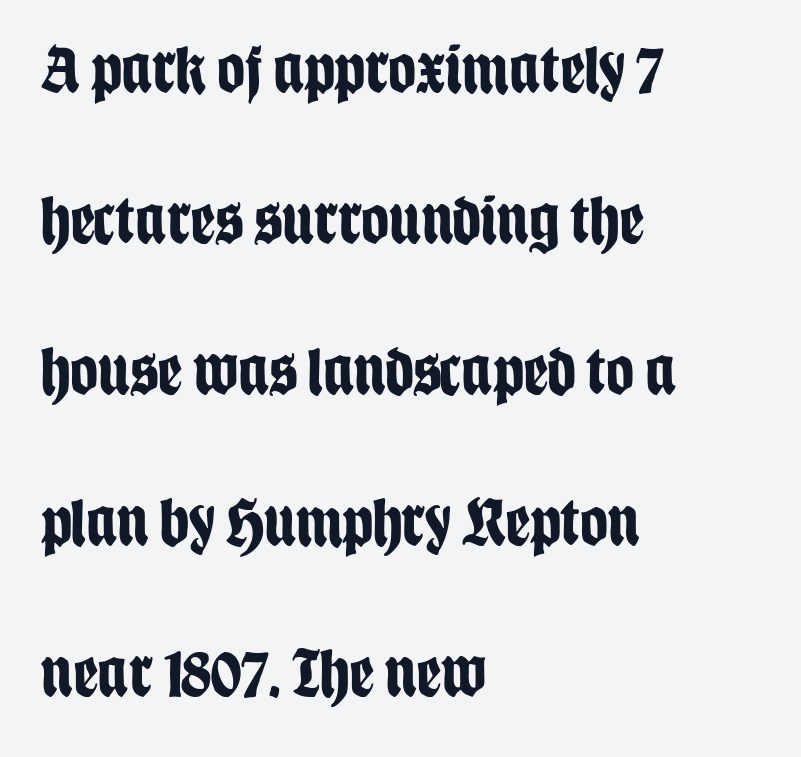
Observe the absence of serifs on each vertical stroke in this sample. How would I describe the line gaps? Wide and relaxed. A clean baseline with only descenders dipping below it. Line beginnings align vertically; line endings do not. The characters look thick and weighty, a clear bold.
